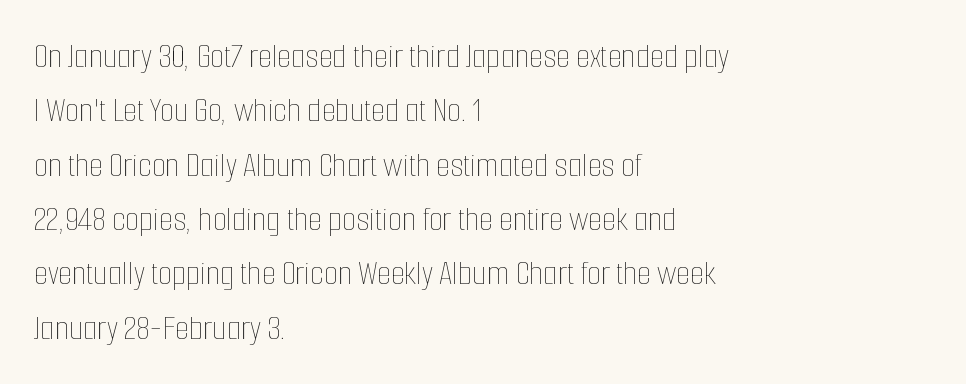
Stroke thickness stays within the range of a standard reading face or lighter. The rows are spaced the way most documents space them. The glyphs are unaccompanied by any horizontal stroke below them. The paragraph has a hard left edge and a soft right edge.
